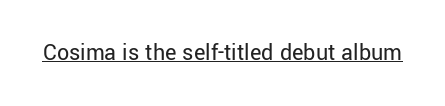
Underlined type. When letters stand straight like this, we call the style roman or upright. The line texture is even and compact thanks to regular tracking. The strokes carry an ordinary text weight at most.
